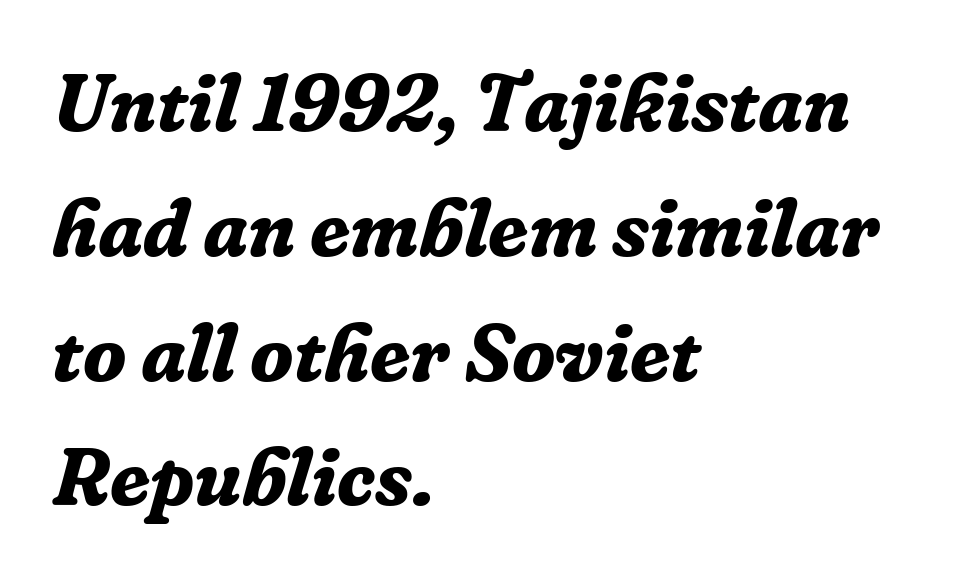
Q: Is the text bold? A: Yes.
Q: Is the text italic (slanted)? A: Yes, it leans right by about 16 degrees.
Q: Is the typeface a serif or a sans-serif typeface? A: Serif.
Q: Is the text underlined? A: No.
Q: How is the paragraph aligned? A: Left-aligned.
Q: Is the spacing between letters normal or unusually wide? A: Normal.
Q: Is the spacing between lines tight, normal or loose? A: Normal.
Q: Width (condensed, normal, or wide)? A: Normal.
Q: Stroke contrast? A: Low.
Q: x-height? A: Medium.
Q: Monospaced? A: No.
